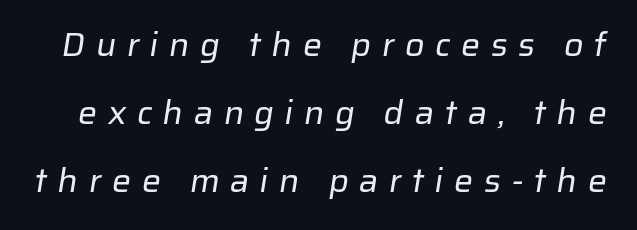
{"serif": "no", "bold": "no", "weight": "regular", "width": "normal", "stroke_contrast": "low", "x_height": "medium", "monospaced": "no", "underline": "no", "line_spacing": "loose", "line_spacing_ratio": 2.0, "letter_spacing": "wide", "letter_spacing_em": 0.31, "glyph_px": 34}
